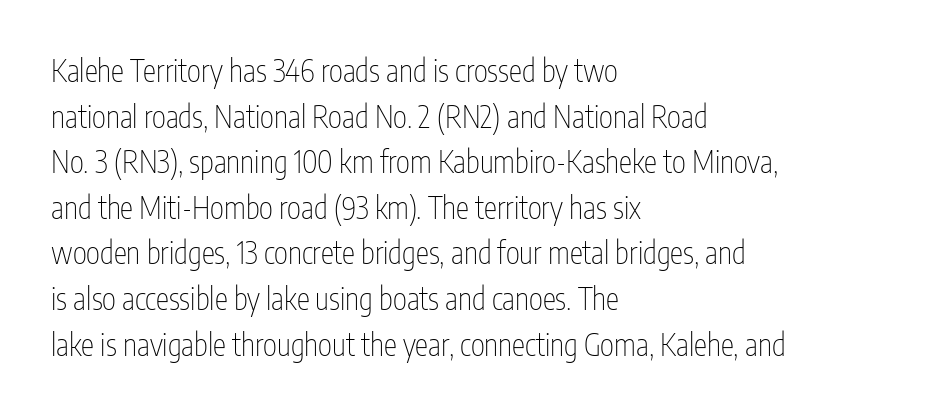
Q: Is the text bold? A: No.
Q: Is the text italic (slanted)? A: No, it is upright.
Q: Is the typeface a serif or a sans-serif typeface? A: Sans-serif.
Q: Is the text underlined? A: No.
Q: How is the paragraph aligned? A: Left-aligned.
Q: Is the spacing between letters normal or unusually wide? A: Normal.
Q: Is the spacing between lines tight, normal or loose? A: Normal.
Q: Width (condensed, normal, or wide)? A: Condensed.
Q: Stroke contrast? A: Low.
Q: x-height? A: Medium.
Q: Monospaced? A: No.
